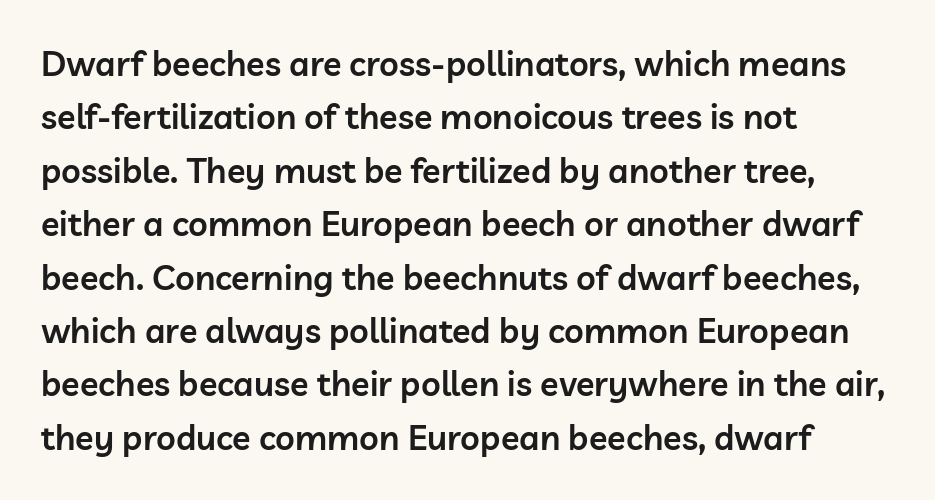
Looks like regular typesetting: each glyph gets only the width it needs. This sample is left-justified, so line endings fall wherever the words run out. I'd describe the lettering as semibold — firm but not a full bold. Grotesque or geometric, the face here clearly has no serifs. A normal amount of white space separates one row of letters from the next.
